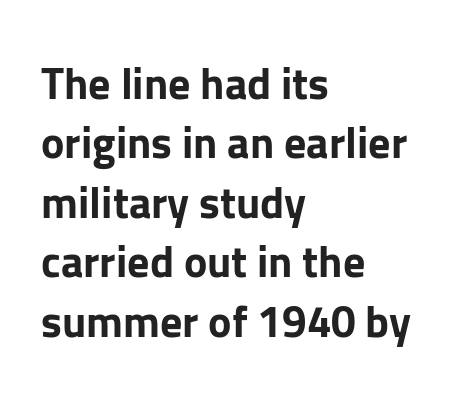
The image shows 44 px bold sans-serif type, upright; set left-aligned, normal line spacing (1.35x), normal letter spacing, not underlined; low stroke contrast and a medium x-height.
